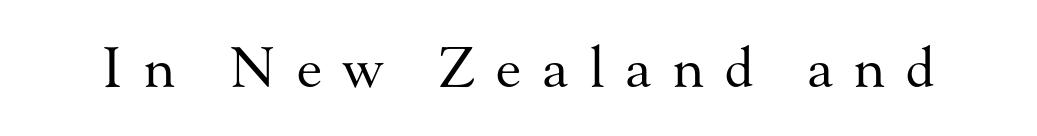
The image shows 55 px regular-weight serif type, upright; set unusually wide letter spacing (+0.38 em), not underlined; medium stroke contrast and a small x-height.
